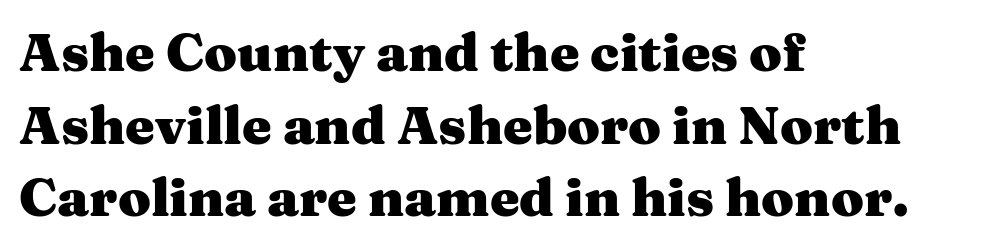
Q: Is the text bold? A: Yes.
Q: Is the text italic (slanted)? A: No, it is upright.
Q: Is the typeface a serif or a sans-serif typeface? A: Serif.
Q: Is the text underlined? A: No.
Q: How is the paragraph aligned? A: Left-aligned.
Q: Is the spacing between letters normal or unusually wide? A: Normal.
Q: Is the spacing between lines tight, normal or loose? A: Normal.
Q: Width (condensed, normal, or wide)? A: Wide.
Q: Stroke contrast? A: Medium.
Q: x-height? A: Medium.
Q: Monospaced? A: No.
